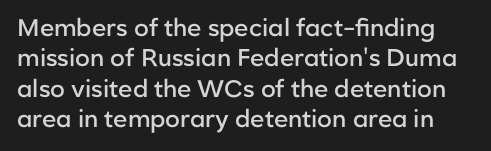
The image shows 24 px text type, upright; set normal line spacing (1.27x), normal letter spacing, not underlined.
